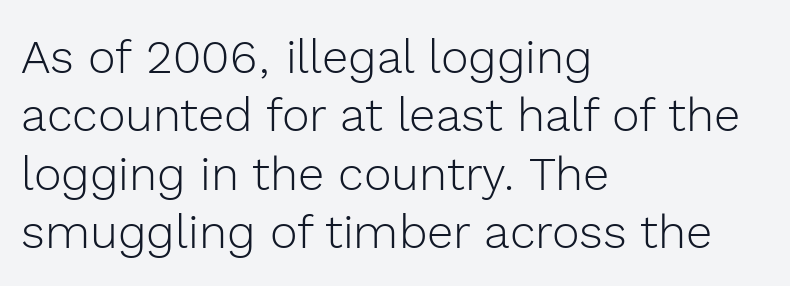
Compared with typical body copy, the letter spacing here is the same. Grotesque or geometric, the face here clearly has no serifs. Spacing verdict: proportional, widths tailored to each character. The face looks like a standard text weight, possibly lighter. No italicization has been applied; the sample stays upright.
